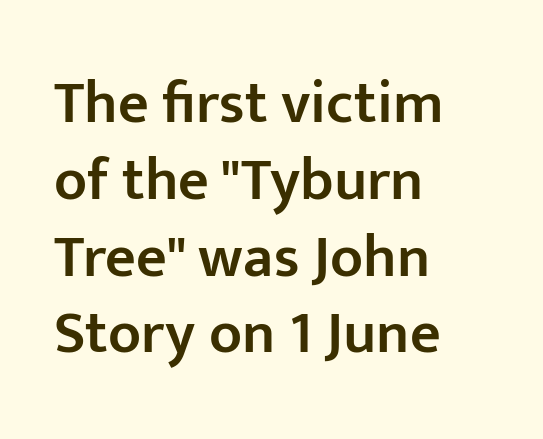
{"serif": "no", "italic": "no", "bold": "semi", "weight": "semibold", "width": "normal", "stroke_contrast": "low", "x_height": "medium", "monospaced": "no", "underline": "no", "align": "left", "line_spacing": "normal", "line_spacing_ratio": 1.28, "letter_spacing": "normal", "letter_spacing_em": 0.0, "glyph_px": 60}
